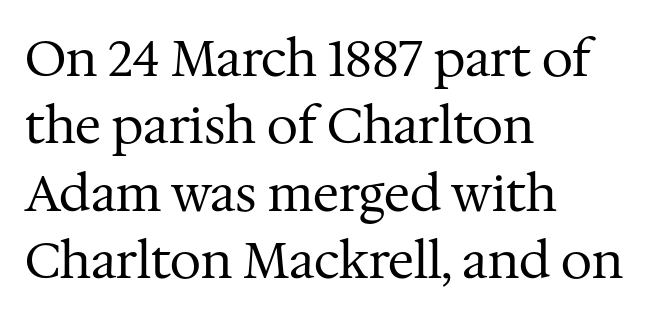
Q: Is the text bold? A: No.
Q: Is the text italic (slanted)? A: No, it is upright.
Q: Is the typeface a serif or a sans-serif typeface? A: Serif.
Q: Is the text underlined? A: No.
Q: How is the paragraph aligned? A: Left-aligned.
Q: Is the spacing between letters normal or unusually wide? A: Normal.
Q: Is the spacing between lines tight, normal or loose? A: Normal.
Q: Width (condensed, normal, or wide)? A: Normal.
Q: Stroke contrast? A: Medium.
Q: x-height? A: Medium.
Q: Monospaced? A: No.
